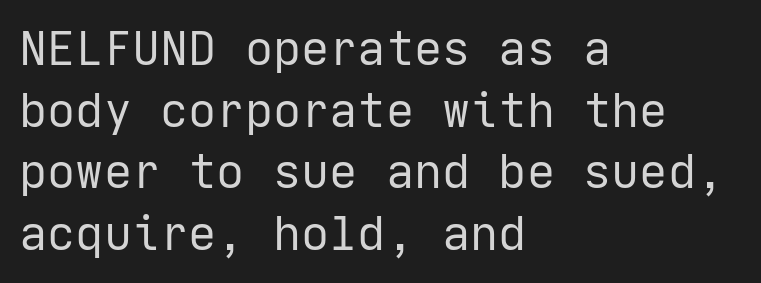
{"serif": "no", "italic": "no", "bold": "no", "weight": "regular", "width": "normal", "stroke_contrast": "low", "x_height": "medium", "underline": "no", "align": "left", "line_spacing": "normal", "line_spacing_ratio": 1.31, "letter_spacing": "normal", "letter_spacing_em": 0.0, "glyph_px": 47}
